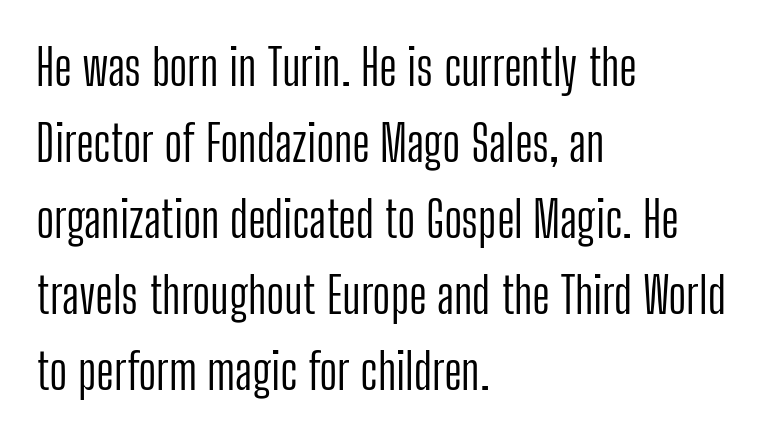
The image shows 50 px light, condensed sans-serif type, upright; set left-aligned, normal line spacing (1.52x), normal letter spacing, not underlined; low stroke contrast and a medium x-height.
